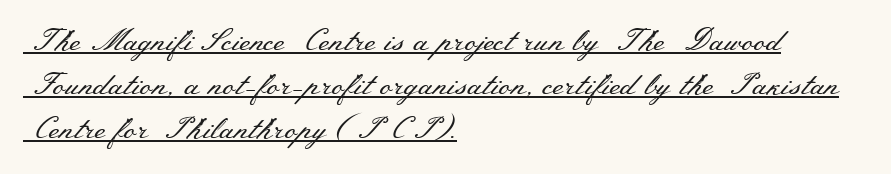
This is not heavy type; no bold has been used. Characters follow at the spacing the type designer built in. Examine the stroke ends and you'll spot serifs. The rag falls on the right side of this text block. The lettering is marked with a stroke running underneath it. You could not count columns in this text — the font is proportionally spaced.
